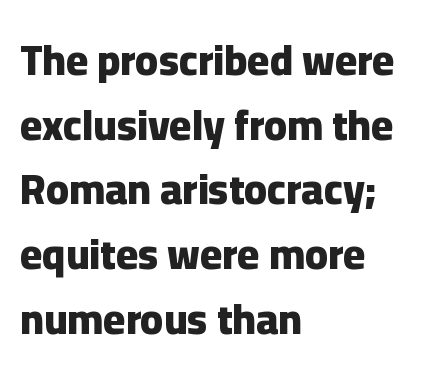
The image shows 42 px heavy sans-serif type, upright; set left-aligned, normal line spacing (1.54x), normal letter spacing, not underlined; low stroke contrast and a medium x-height.
